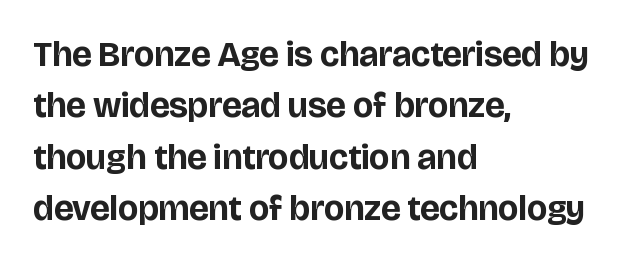
This sample keeps an unexceptional amount of space between lines. The specimen reads as upright at a glance. Spacing verdict: proportional, widths tailored to each character. Each letter's strokes conclude bluntly, with no projecting serifs. Inter-character spacing is left at the font's built-in metrics.
